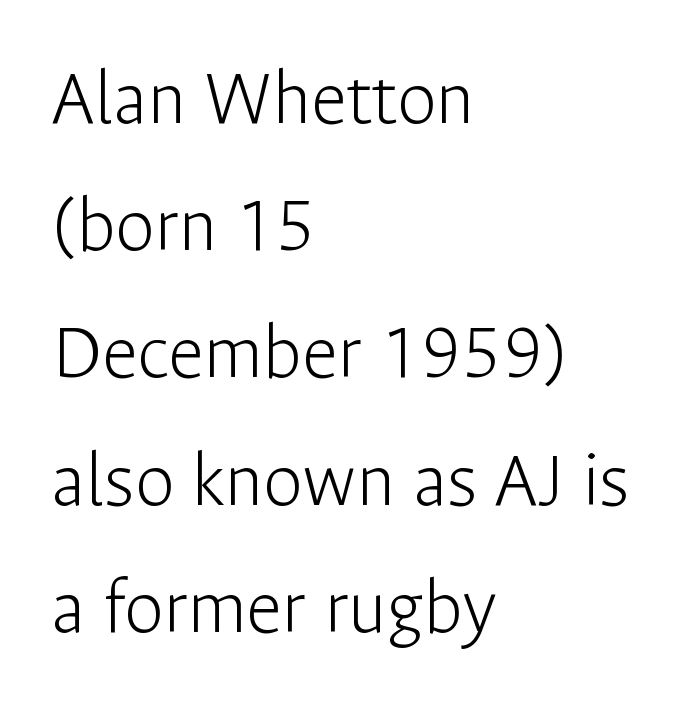
The image shows 80 px light sans-serif type, upright; set left-aligned, normal line spacing (1.59x), normal letter spacing, not underlined; low stroke contrast and a medium x-height.
